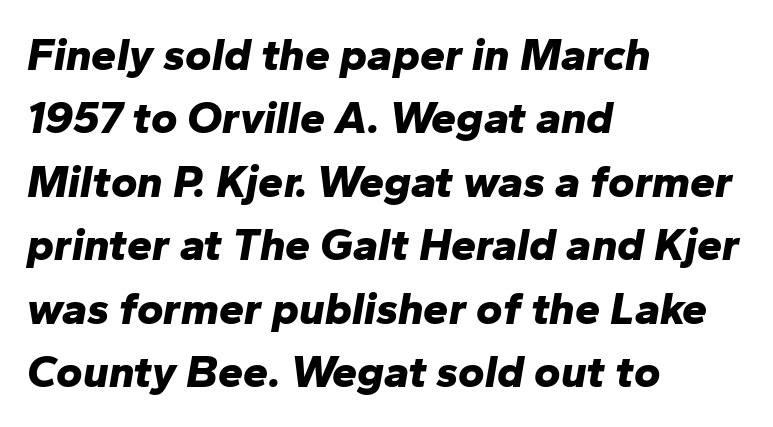
Where is the straight margin? On the left. The rendering uses natural spacing where letterforms have individual widths. Does the leading feel generous? No, just average. Notice how the stems are inclined rather than vertical — that's the hallmark of italics. The line texture is even and compact thanks to regular tracking. Decoration check: the copy has no underline.
